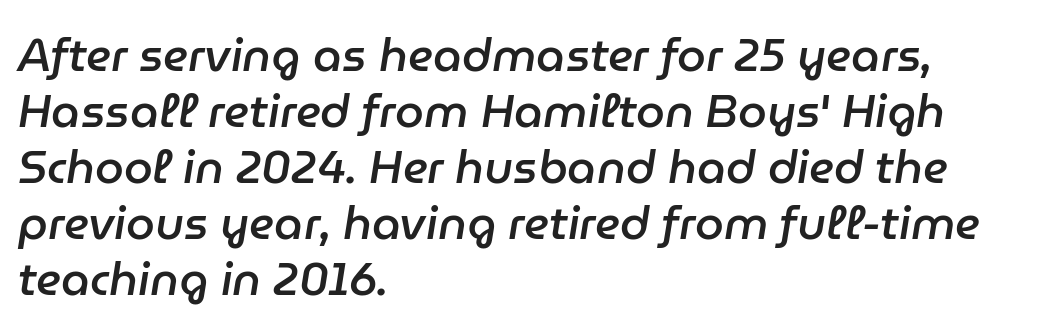
In CSS terms this would be text-align: left. Honestly, the letter spacing is just normal — you wouldn't notice it. Yep, that's italic — everything's leaning. The gap between lines stays unmarked. The passage shown is typed in a proportional face where columns would drift. A fair bit of extra ink — the face is semibold, not bold.
